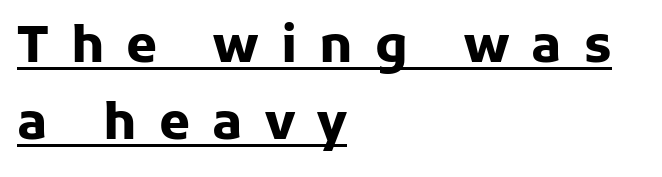
The image shows 50 px heavy sans-serif type, upright; set left-aligned, normal line spacing (1.55x), unusually wide letter spacing (+0.44 em), underlined; low stroke contrast and a medium x-height.
